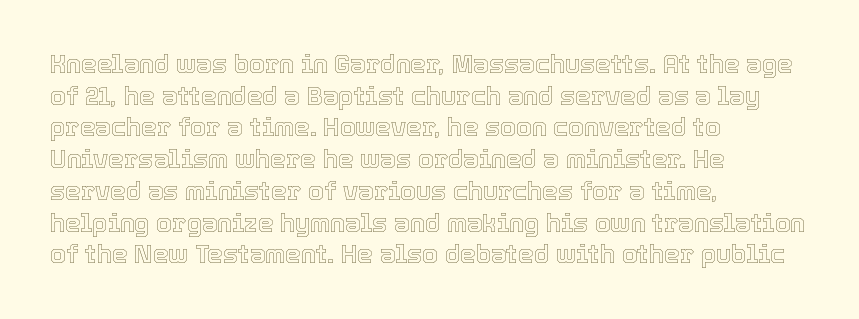
The rows are spaced the way most documents space them. No extra tracking has been applied to these lines. Which margin do the lines hug? The left one — the right edge is uneven. The gap between lines stays unmarked. If you drew a line through each stem, it would be perfectly vertical.
